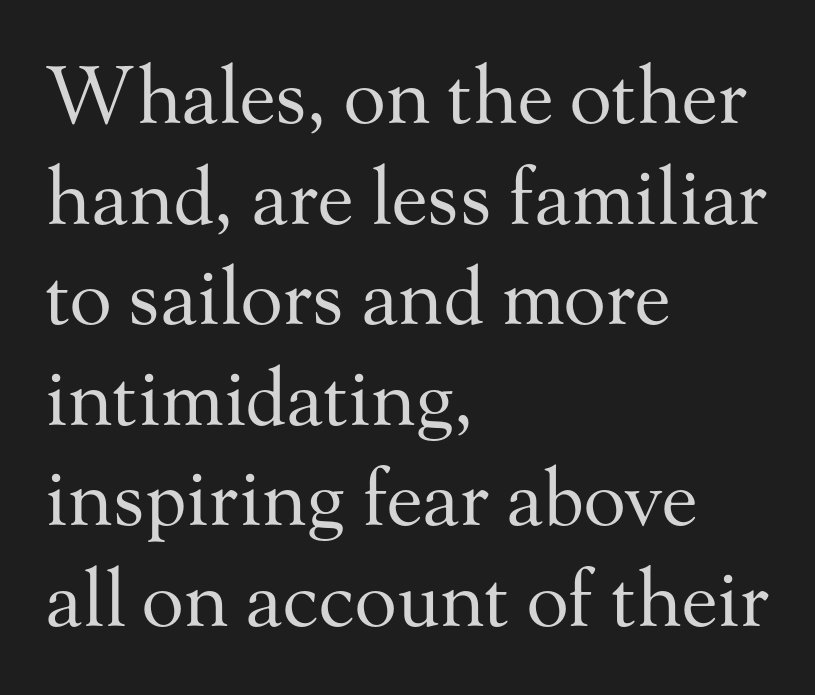
{"serif": "yes", "italic": "no", "bold": "no", "weight": "regular", "width": "normal", "stroke_contrast": "medium", "x_height": "small", "monospaced": "no", "underline": "no", "align": "left", "line_spacing": "normal", "line_spacing_ratio": 1.29, "letter_spacing": "normal", "letter_spacing_em": 0.0, "glyph_px": 78}
